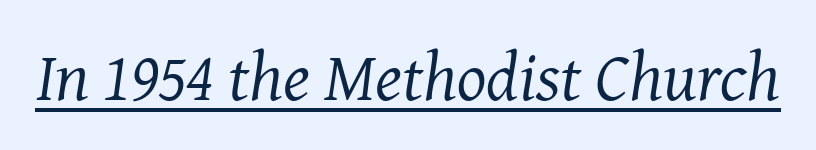
{"serif": "yes", "italic": "yes", "lean": "right", "slant_degrees": 8, "bold": "no", "weight": "regular", "width": "normal", "stroke_contrast": "medium", "x_height": "medium", "monospaced": "no", "underline": "yes", "letter_spacing": "normal", "letter_spacing_em": 0.0, "glyph_px": 69}
